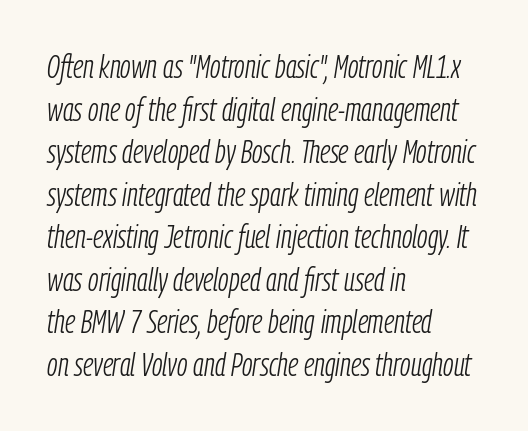
Q: Is the text bold? A: No.
Q: Is the text italic (slanted)? A: Yes, it leans right by about 9 degrees.
Q: Is the text underlined? A: No.
Q: How is the paragraph aligned? A: Left-aligned.
Q: Is the spacing between letters normal or unusually wide? A: Normal.
Q: Is the spacing between lines tight, normal or loose? A: Normal.
Q: Width (condensed, normal, or wide)? A: Condensed.
Q: Stroke contrast? A: Low.
Q: x-height? A: Medium.
Q: Monospaced? A: No.
